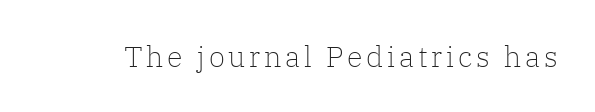
Check where the strokes stop: tiny serifs finish them off. Looks like regular typesetting: each glyph gets only the width it needs. A clean baseline with only descenders dipping below it. Do the letters lean? They stand straight.
